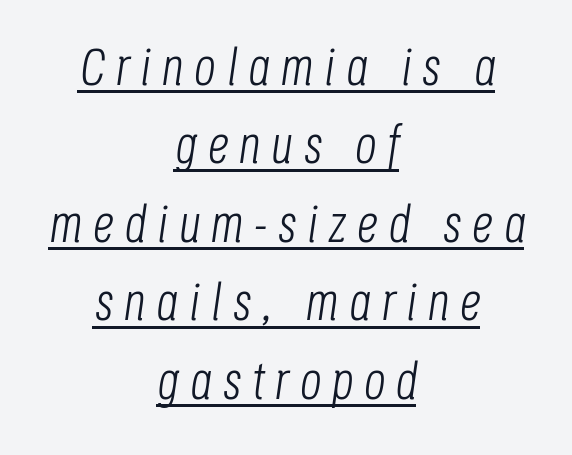
The image shows 53 px light, condensed type, italic (leaning right); set centered, normal line spacing (1.48x), unusually wide letter spacing (+0.2 em), underlined; low stroke contrast and a large x-height.
